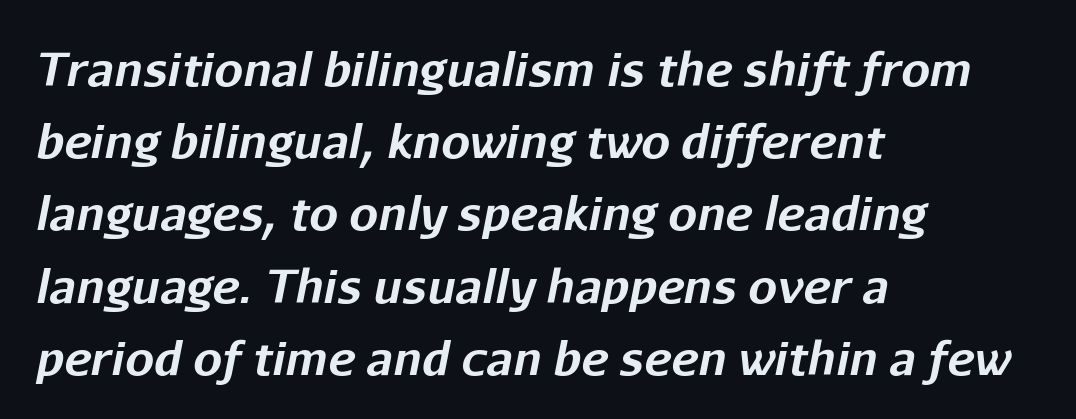
{"italic": "yes", "lean": "right", "slant_degrees": 11, "bold": "yes", "weight": "bold", "width": "normal", "stroke_contrast": "low", "x_height": "medium", "monospaced": "no", "underline": "no", "align": "left", "line_spacing": "normal", "line_spacing_ratio": 1.57, "letter_spacing": "normal", "letter_spacing_em": 0.0, "glyph_px": 46}
